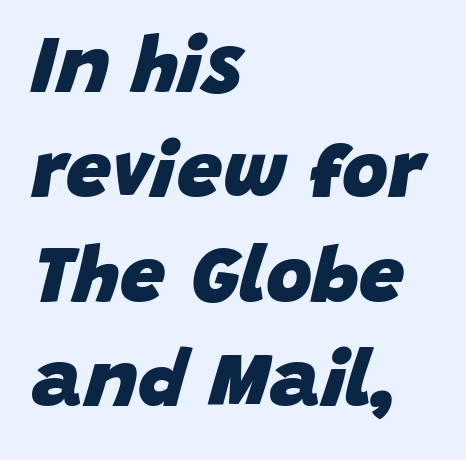
The image shows 80 px heavy type, italic (leaning right); set left-aligned, normal line spacing (1.31x), normal letter spacing, not underlined; low stroke contrast and a large x-height.
